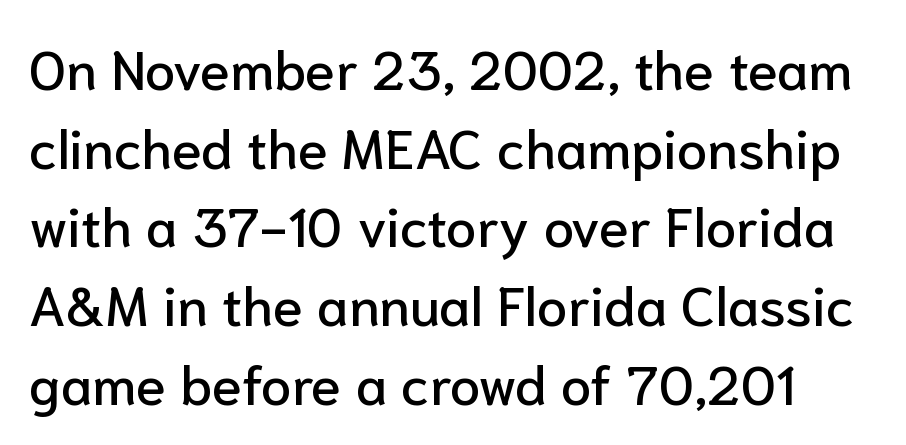
The image shows 55 px sans-serif type, upright; set normal line spacing (1.43x), normal letter spacing, not underlined; low stroke contrast and a medium x-height.
